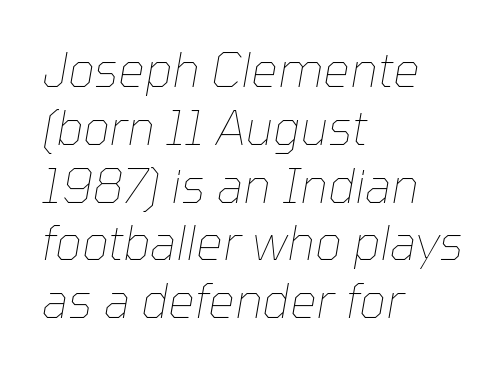
The image shows 47 px thin type, italic (leaning right); set left-aligned, line spacing 1.23x, normal letter spacing, not underlined; low stroke contrast and a medium x-height.
